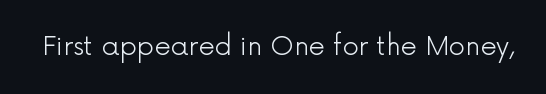
The image shows 26 px text type, upright; set normal letter spacing, not underlined.
